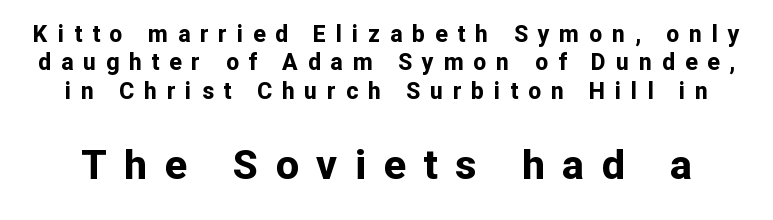
{"serif": "no", "italic": "no", "bold": "yes", "weight": "bold", "width": "normal", "stroke_contrast": "low", "x_height": "medium", "monospaced": "no", "underline": "no", "line_spacing_ratio": 1.23, "letter_spacing": "wide", "letter_spacing_em": 0.43, "larger_block": "second", "size_ratio": 1.78, "glyph_px": 41}
